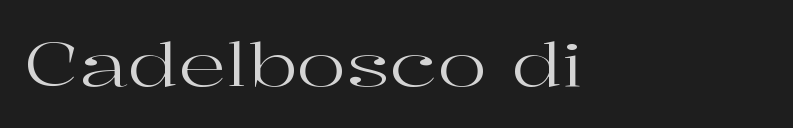
Q: Is the text bold? A: No.
Q: Is the text italic (slanted)? A: No, it is upright.
Q: Is the typeface a serif or a sans-serif typeface? A: Serif.
Q: Is the text underlined? A: No.
Q: Is the spacing between letters normal or unusually wide? A: Normal.
Q: Width (condensed, normal, or wide)? A: Wide.
Q: Stroke contrast? A: High.
Q: x-height? A: Medium.
Q: Monospaced? A: No.
